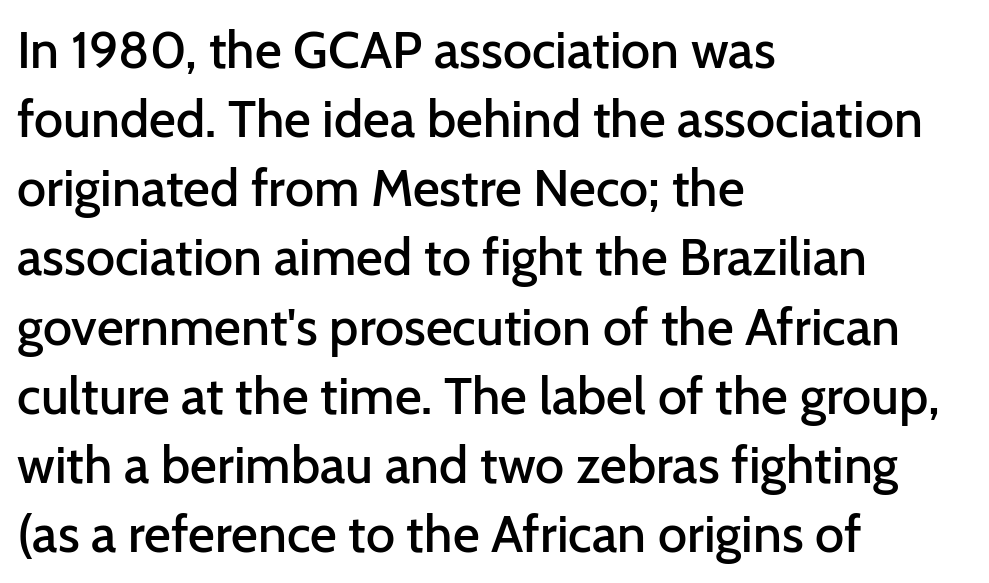
Q: Is the text bold? A: Semi-bold.
Q: Is the text italic (slanted)? A: No, it is upright.
Q: Is the typeface a serif or a sans-serif typeface? A: Sans-serif.
Q: Is the text underlined? A: No.
Q: How is the paragraph aligned? A: Left-aligned.
Q: Is the spacing between letters normal or unusually wide? A: Normal.
Q: Is the spacing between lines tight, normal or loose? A: Normal.
Q: Width (condensed, normal, or wide)? A: Normal.
Q: Stroke contrast? A: Low.
Q: x-height? A: Medium.
Q: Monospaced? A: No.
